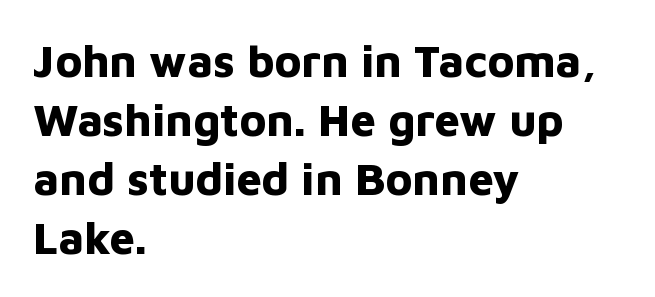
The image shows 45 px bold sans-serif type, upright; set left-aligned, normal line spacing (1.31x), normal letter spacing, not underlined; low stroke contrast and a medium x-height.
